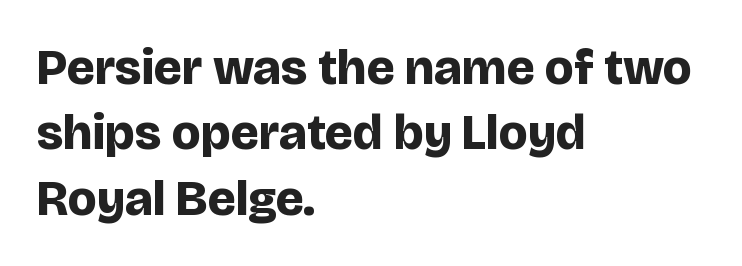
{"serif": "no", "italic": "no", "bold": "yes", "weight": "bold", "width": "normal", "stroke_contrast": "low", "x_height": "large", "monospaced": "no", "underline": "no", "align": "left", "line_spacing": "normal", "line_spacing_ratio": 1.31, "letter_spacing": "normal", "letter_spacing_em": 0.0, "glyph_px": 50}
